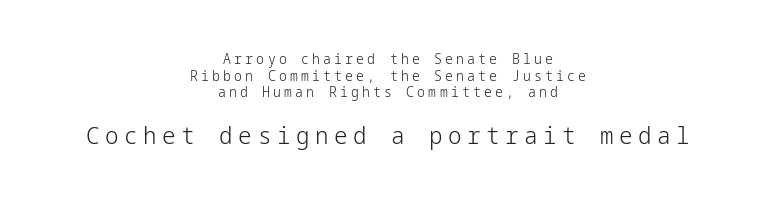
{"italic": "no", "bold": "no", "underline": "no", "align": "center", "line_spacing_ratio": 1.19, "letter_spacing": "wide", "letter_spacing_em": 0.23, "larger_block": "second", "size_ratio": 1.71, "glyph_px": 24}
